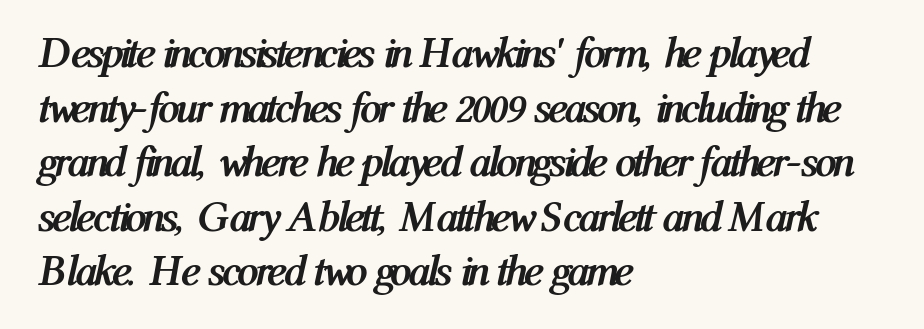
Q: Is the text bold? A: Yes.
Q: Is the text italic (slanted)? A: Yes, it leans right by about 12 degrees.
Q: Is the text underlined? A: No.
Q: How is the paragraph aligned? A: Left-aligned.
Q: Is the spacing between letters normal or unusually wide? A: Normal.
Q: Is the spacing between lines tight, normal or loose? A: Normal.
Q: Width (condensed, normal, or wide)? A: Condensed.
Q: Stroke contrast? A: Medium.
Q: x-height? A: Medium.
Q: Monospaced? A: No.
